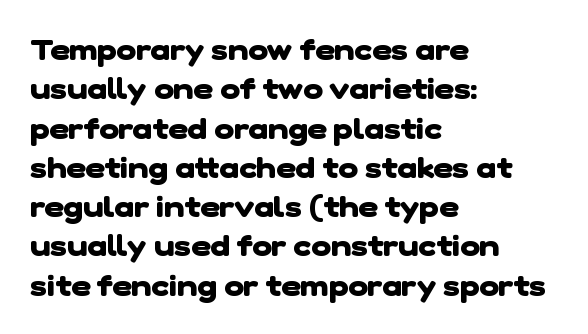
The image shows 30 px heavy sans-serif type; set left-aligned, normal line spacing (1.31x), normal letter spacing, not underlined; low stroke contrast and a medium x-height.
